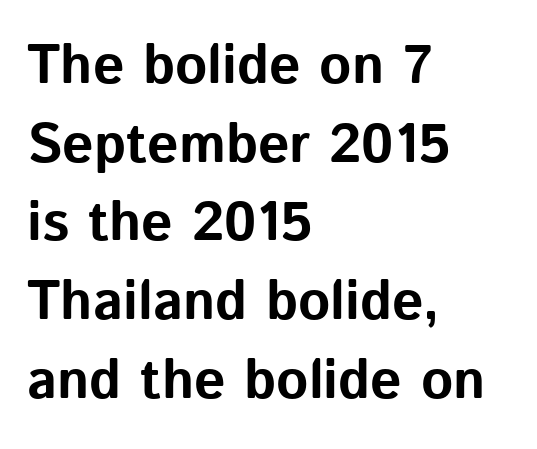
{"serif": "no", "italic": "no", "bold": "yes", "weight": "bold", "width": "normal", "stroke_contrast": "low", "x_height": "medium", "monospaced": "no", "underline": "no", "align": "left", "line_spacing": "normal", "line_spacing_ratio": 1.43, "letter_spacing": "normal", "letter_spacing_em": 0.0, "glyph_px": 55}
